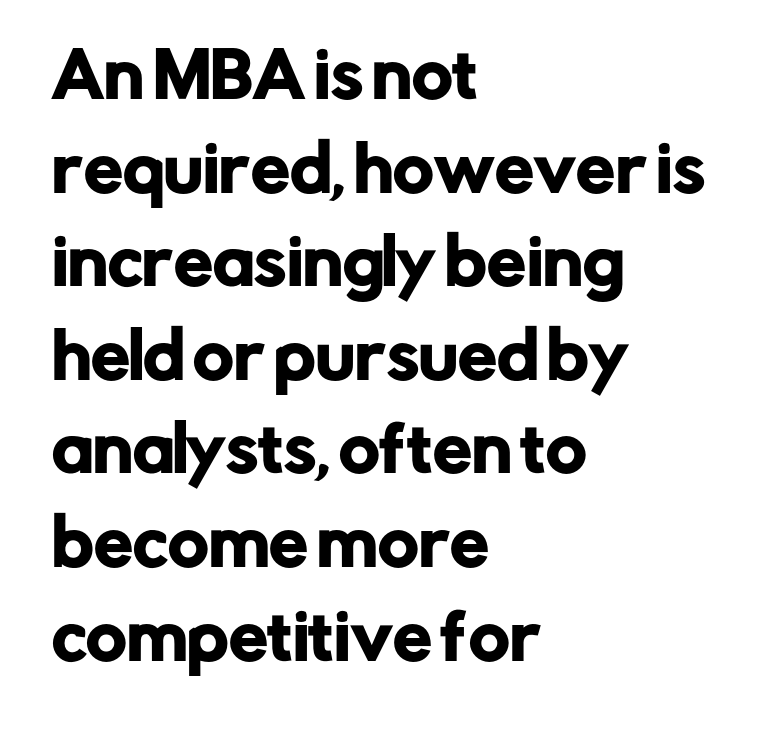
Letterform terminals end flat and unadorned throughout the passage. No italicization has been applied; the sample stays upright. Vertical spacing — default. Horizontal alignment here is leftward, the default for most running prose. Just letters on the line, the space beneath them empty. The face used here is proportionally spaced, like ordinary book or web type.
